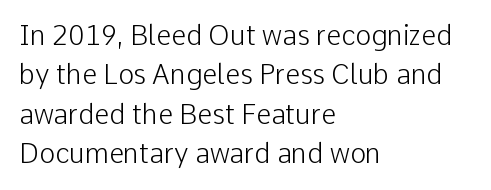
Quick note: not italic, upright. Is the stroke heavy? The answer is a plain regular-or-lighter. The setting favours the left margin, as ordinary paragraphs usually do. Has an underline been added? It has not. Tracking here is standard; glyphs follow each other at the usual distance. Line spacing here is normal.
